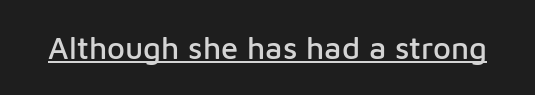
Q: Is the text italic (slanted)? A: No, it is upright.
Q: Is the typeface a serif or a sans-serif typeface? A: Sans-serif.
Q: Is the text underlined? A: Yes.
Q: Is the spacing between letters normal or unusually wide? A: Normal.
Q: Width (condensed, normal, or wide)? A: Normal.
Q: Stroke contrast? A: Low.
Q: x-height? A: Medium.
Q: Monospaced? A: No.
